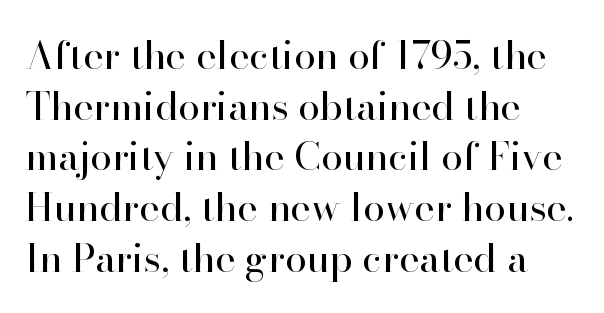
The image shows 39 px regular-weight serif type, upright; set left-aligned, normal line spacing (1.3x), normal letter spacing, not underlined; high stroke contrast and a small x-height.
